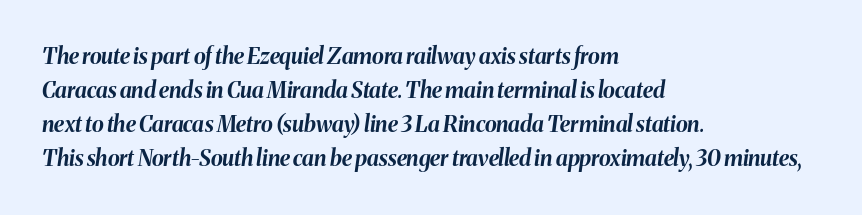
The image shows 22 px bold type, italic (leaning right); set left-aligned, normal line spacing (1.55x), normal letter spacing, not underlined.
